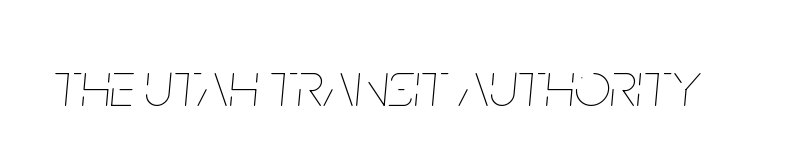
The image shows 64 px thin, condensed type, italic (leaning right); set normal letter spacing, not underlined; low stroke contrast and a large x-height.
